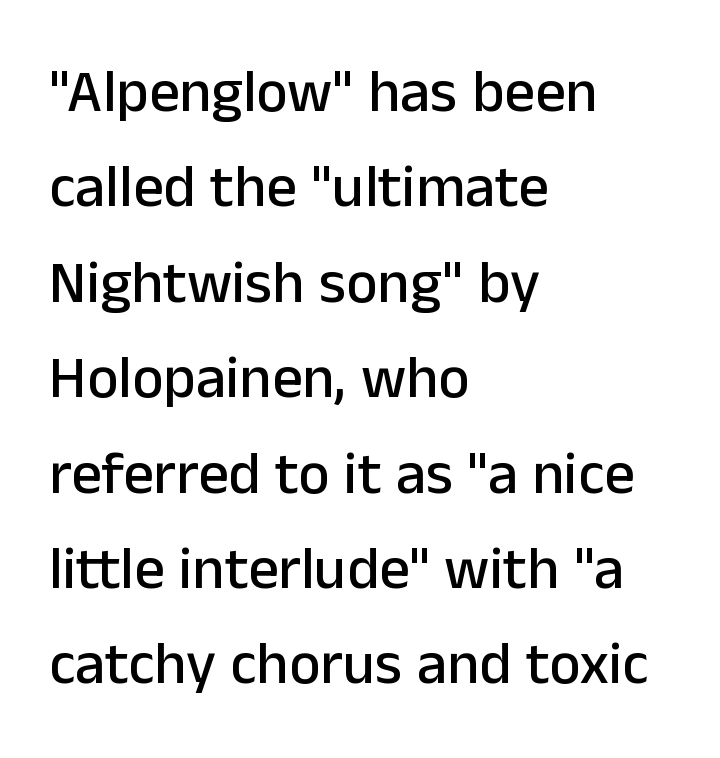
A typesetter would label this face a sans. Character widths vary here, with narrow letters taking less room than wide ones. The lines in this sample share a left origin and differ only in where they stop. The leading is moderate, giving the passage an even texture. Unlike italic type, these characters show no tilt at all.
